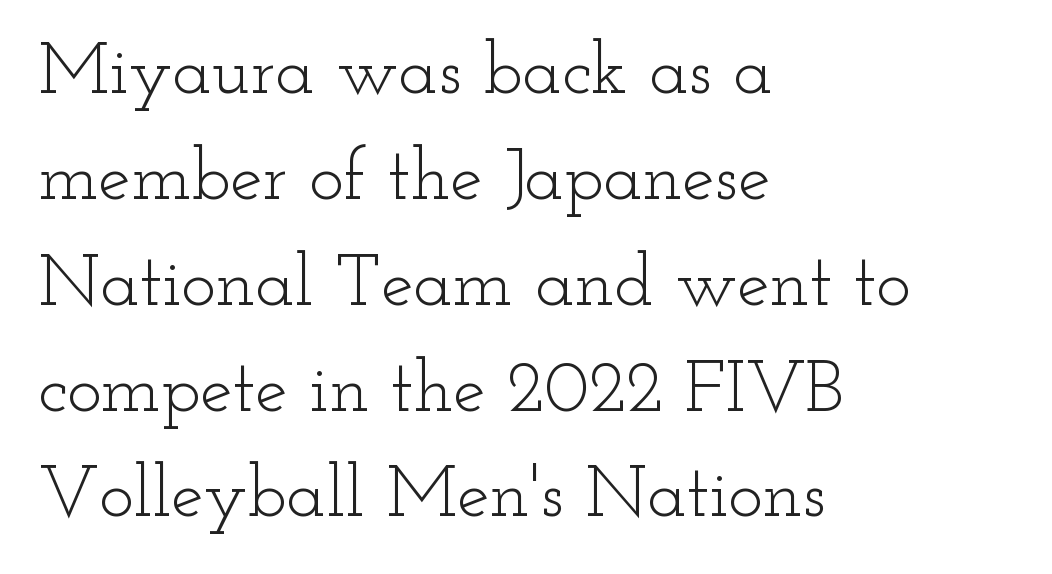
Q: Is the text bold? A: No.
Q: Is the text italic (slanted)? A: No, it is upright.
Q: Is the typeface a serif or a sans-serif typeface? A: Serif.
Q: Is the text underlined? A: No.
Q: How is the paragraph aligned? A: Left-aligned.
Q: Is the spacing between letters normal or unusually wide? A: Normal.
Q: Is the spacing between lines tight, normal or loose? A: Normal.
Q: Width (condensed, normal, or wide)? A: Wide.
Q: Stroke contrast? A: Low.
Q: x-height? A: Small.
Q: Monospaced? A: No.
